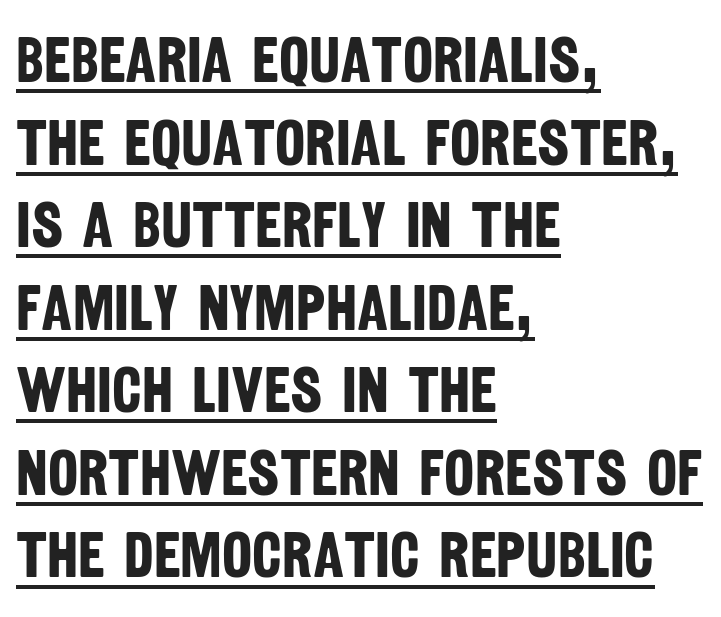
Nothing unusual about the tracking: characters are spaced as the font intends. Layout note: lines flush left. Horizontal bands of white between lines are of average thickness. Is this a fixed-width face? No — the glyphs have proportional, varying widths.
